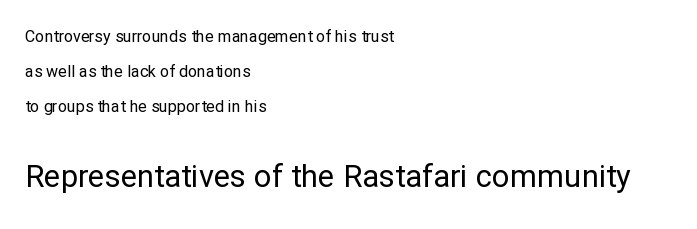
Q: Is the text bold? A: No.
Q: Is the text italic (slanted)? A: No, it is upright.
Q: Is the typeface a serif or a sans-serif typeface? A: Sans-serif.
Q: Is the text underlined? A: No.
Q: How is the paragraph aligned? A: Left-aligned.
Q: Is the spacing between letters normal or unusually wide? A: Normal.
Q: Is the spacing between lines tight, normal or loose? A: Loose.
Q: Which block of text is set in a larger size, the first (top) or the second (bottom)? A: The second (bottom) one.
Q: Width (condensed, normal, or wide)? A: Normal.
Q: Stroke contrast? A: Low.
Q: x-height? A: Medium.
Q: Monospaced? A: No.
